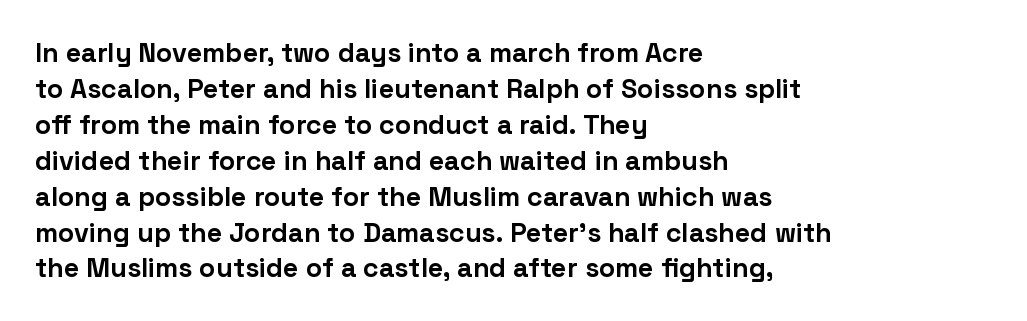
{"italic": "no", "bold": "yes", "underline": "no", "align": "left", "line_spacing": "normal", "line_spacing_ratio": 1.33, "letter_spacing": "normal", "letter_spacing_em": 0.0, "glyph_px": 27}
